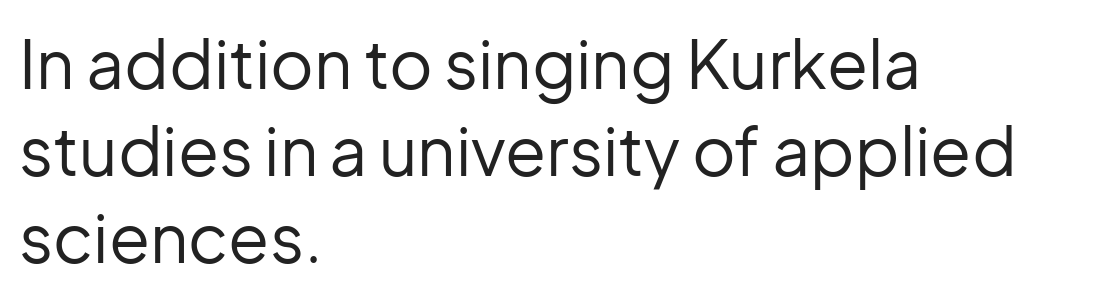
The image shows 67 px regular-weight sans-serif type, upright; set left-aligned, normal line spacing (1.3x), normal letter spacing, not underlined; low stroke contrast and a medium x-height.
